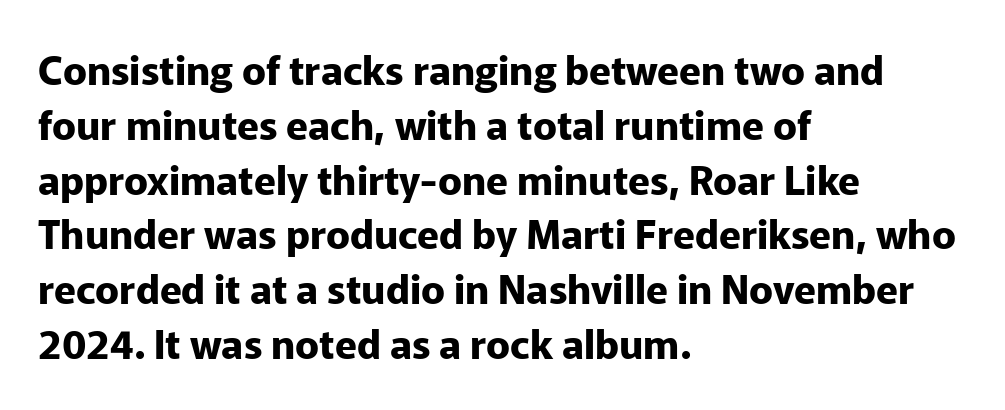
{"serif": "no", "italic": "no", "bold": "yes", "weight": "bold", "width": "normal", "stroke_contrast": "low", "x_height": "medium", "monospaced": "no", "underline": "no", "align": "left", "line_spacing": "normal", "line_spacing_ratio": 1.37, "letter_spacing": "normal", "letter_spacing_em": 0.0, "glyph_px": 40}
